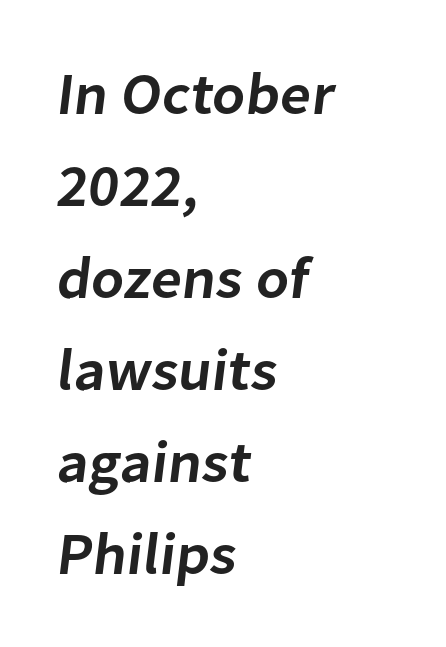
Varying glyph widths throughout — classic text-font behaviour. Stroke thickness is moderately raised; the sample reads as semibold. Check where the strokes stop: nothing finishes them off — pure sans. Just letters on the line, the space beneath them empty. Compared with typical paragraphs, the rows here are spaced about the same.
